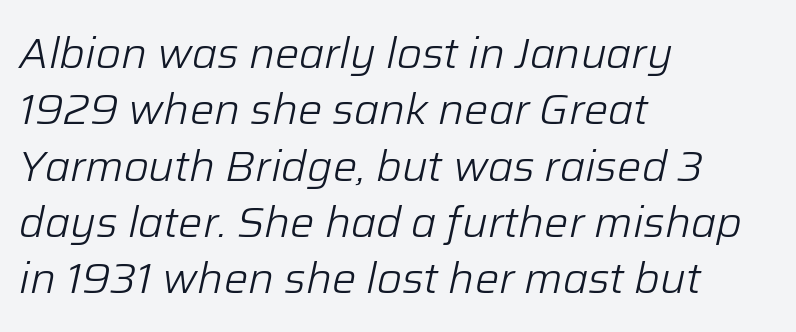
Character widths vary here, with narrow letters taking less room than wide ones. In terms of leading, this rendering sits right in the middle. No letter is thick-stroked: the sample isn't bold. There's an unmistakable incline to the writing here. Visually the block forms a straight wall on the left and a jagged coastline on the right. Letter spacing: default.
